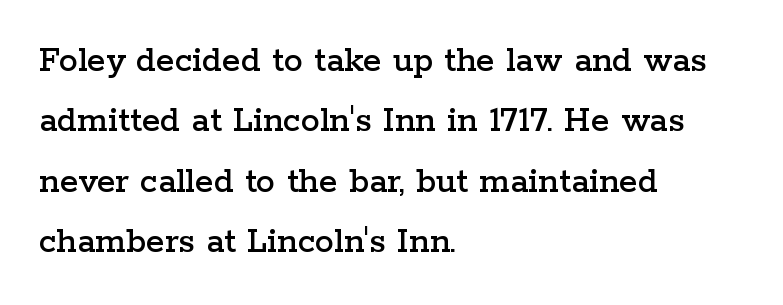
The image shows 38 px wide serif type, upright; set left-aligned, normal line spacing (1.59x), normal letter spacing, not underlined; low stroke contrast and a medium x-height.
